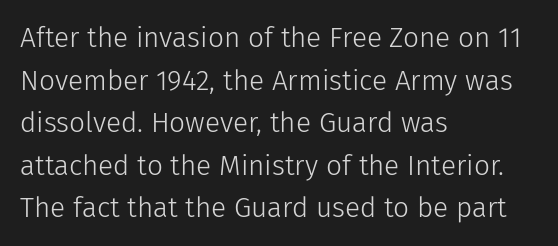
Q: Is the text bold? A: No.
Q: Is the text italic (slanted)? A: No, it is upright.
Q: Is the typeface a serif or a sans-serif typeface? A: Sans-serif.
Q: Is the text underlined? A: No.
Q: How is the paragraph aligned? A: Left-aligned.
Q: Is the spacing between letters normal or unusually wide? A: Normal.
Q: Is the spacing between lines tight, normal or loose? A: Normal.
Q: Width (condensed, normal, or wide)? A: Normal.
Q: Stroke contrast? A: Low.
Q: x-height? A: Medium.
Q: Monospaced? A: No.
